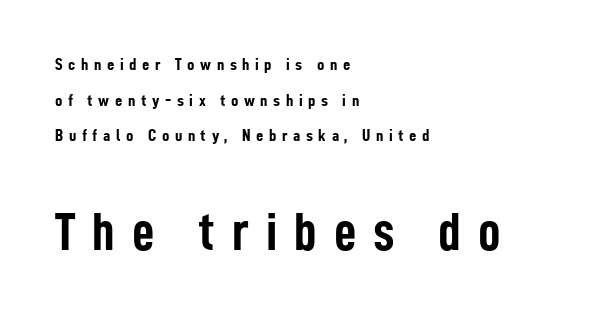
The image shows 55 px semibold, condensed sans-serif type, upright; set left-aligned, loose line spacing (1.98x), unusually wide letter spacing (+0.31 em), not underlined; the second (bottom) block is 3.06x larger; low stroke contrast and a medium x-height.
